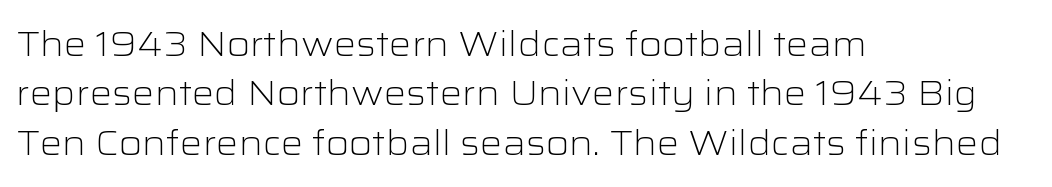
Stems and bowls with no extra thickness — not bold. The designer left line spacing at the default. These lines were composed using upright roman letters. This sample uses plain, unmodified letter spacing.
